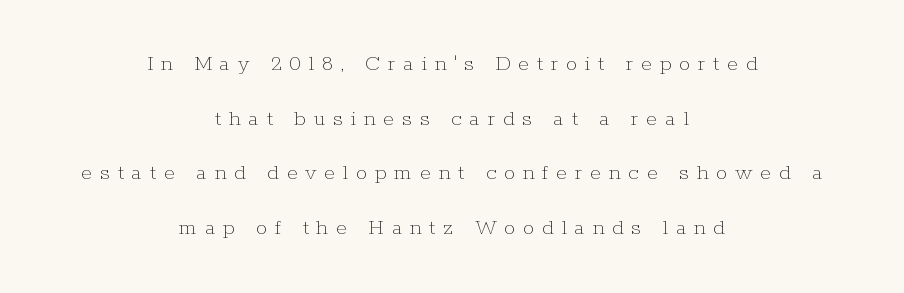
{"italic": "no", "bold": "no", "underline": "no", "align": "center", "line_spacing": "loose", "line_spacing_ratio": 2.37, "letter_spacing": "wide", "letter_spacing_em": 0.33, "glyph_px": 23}
